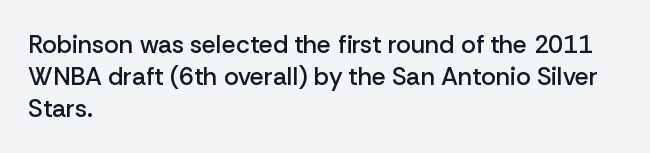
Tracking value appears to be zero — textbook default spacing. Weight check: semibold — heavier than regular, not quite bold. Line starts are locked; line ends wander. How would I describe the line gaps? Plain and ordinary. The gap between lines stays unmarked. Posture: straight, roman, zero tilt.
